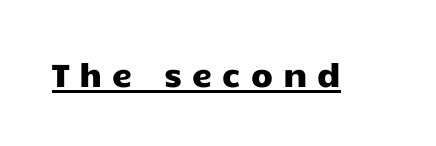
Q: Is the text italic (slanted)? A: No, it is upright.
Q: Is the typeface a serif or a sans-serif typeface? A: Sans-serif.
Q: Is the text underlined? A: Yes.
Q: Is the spacing between letters normal or unusually wide? A: Unusually wide.
Q: Width (condensed, normal, or wide)? A: Wide.
Q: Stroke contrast? A: Low.
Q: x-height? A: Medium.
Q: Monospaced? A: No.
